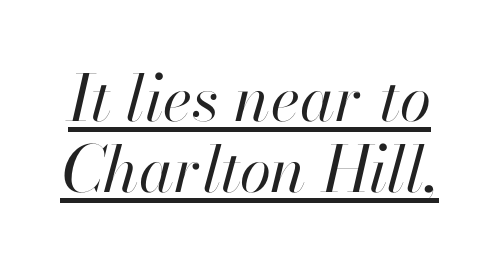
{"italic": "yes", "lean": "right", "slant_degrees": 13, "bold": "no", "weight": "regular", "width": "normal", "stroke_contrast": "high", "x_height": "small", "monospaced": "no", "underline": "yes", "line_spacing": "tight", "line_spacing_ratio": 1.11, "letter_spacing": "normal", "letter_spacing_em": 0.0, "glyph_px": 64}
